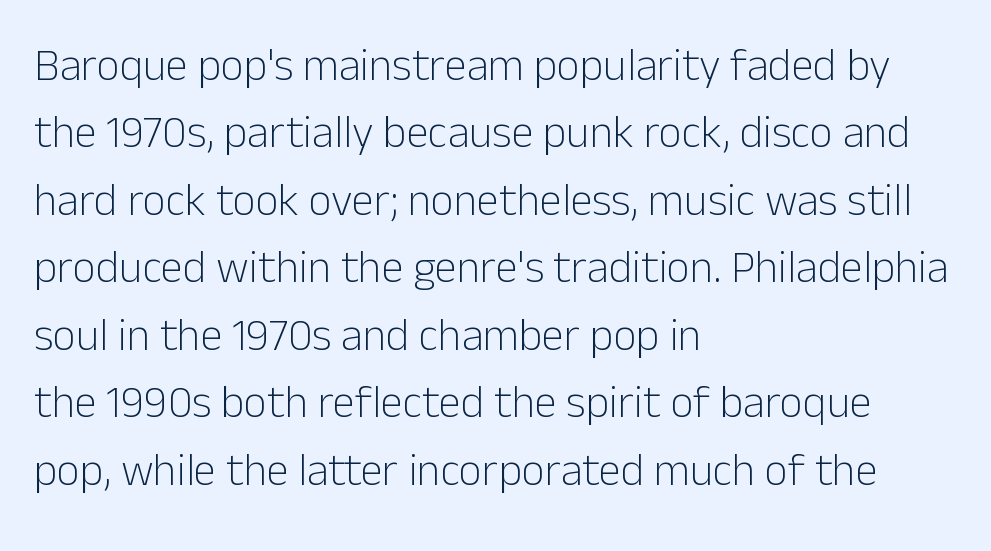
{"serif": "no", "italic": "no", "bold": "no", "weight": "light", "width": "normal", "stroke_contrast": "low", "x_height": "medium", "monospaced": "no", "underline": "no", "align": "left", "line_spacing": "normal", "line_spacing_ratio": 1.5, "letter_spacing": "normal", "letter_spacing_em": 0.0, "glyph_px": 45}
